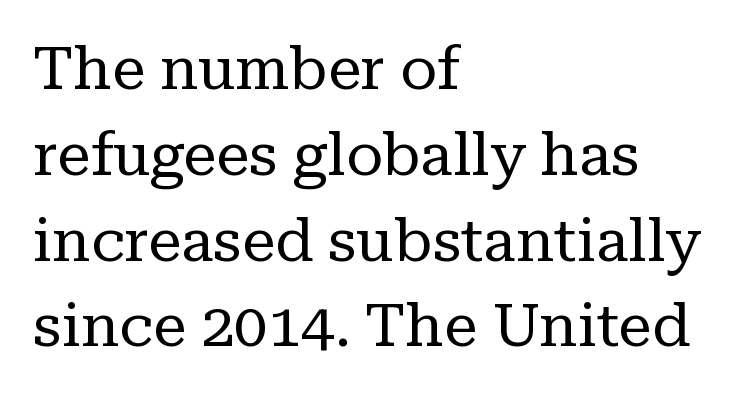
The leading is moderate, giving the passage an even texture. Default kerning and tracking; the words read as compact shapes. The letters advance in unequal steps, a hallmark of proportional type. This is serif lettering, the kind often seen in printed books.
